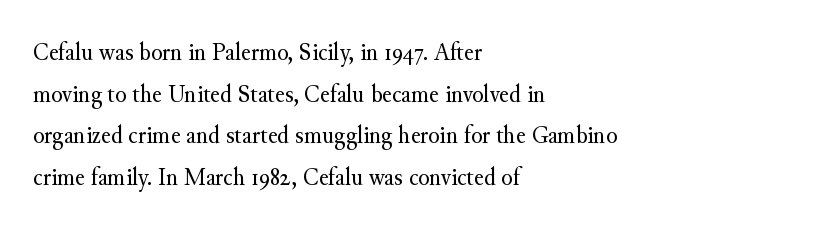
Rule under the text: the space is simply empty. One-word summary of the alignment: left. Stroke thickness stays within the range of a standard reading face or lighter. Rows of type keep a routine distance in the vertical direction. Ascenders rise straight up at ninety degrees. The tracking reads as untouched default to a designer's eye.
